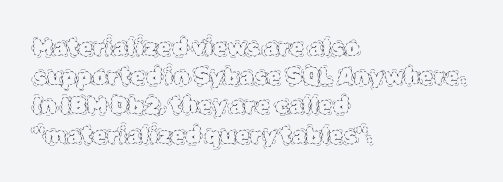
Nothing unusual about the tracking: characters are spaced as the font intends. Caption: multi-line text, flush left, ragged right. How would I describe the line gaps? Plain and ordinary. Unbolded letterforms with no extra heft.
